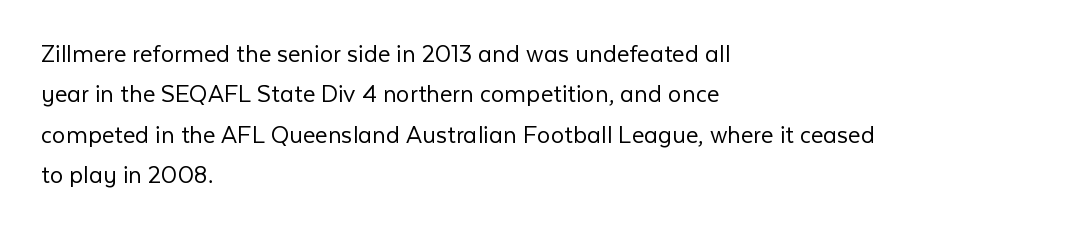
{"italic": "no", "bold": "no", "underline": "no", "align": "left", "line_spacing": "normal", "line_spacing_ratio": 1.5, "letter_spacing": "normal", "letter_spacing_em": 0.0, "glyph_px": 27}
